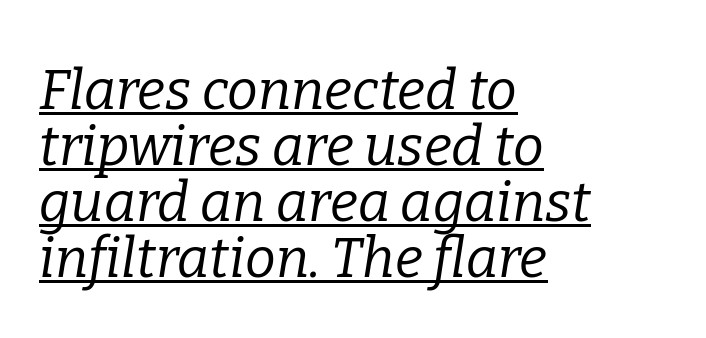
Q: Is the text bold? A: No.
Q: Is the text italic (slanted)? A: Yes, it leans right by about 9 degrees.
Q: Is the typeface a serif or a sans-serif typeface? A: Serif.
Q: Is the text underlined? A: Yes.
Q: How is the paragraph aligned? A: Left-aligned.
Q: Is the spacing between letters normal or unusually wide? A: Normal.
Q: Is the spacing between lines tight, normal or loose? A: Tight.
Q: Width (condensed, normal, or wide)? A: Normal.
Q: Stroke contrast? A: Low.
Q: x-height? A: Medium.
Q: Monospaced? A: No.
